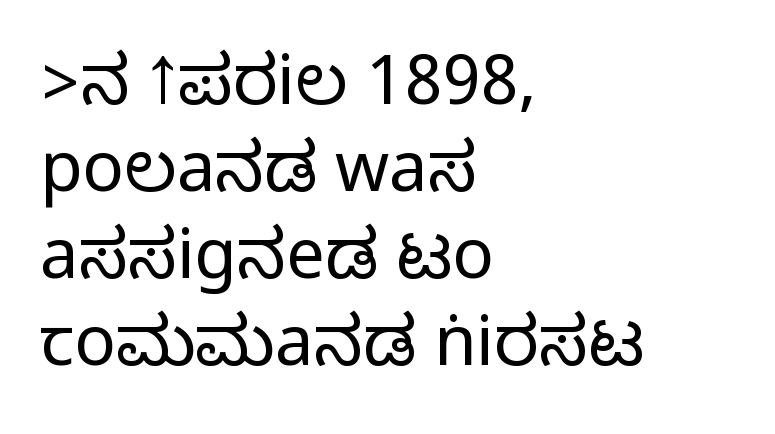
The image shows 69 px condensed sans-serif type, upright; set left-aligned, normal line spacing (1.26x), normal letter spacing, not underlined; medium stroke contrast.
